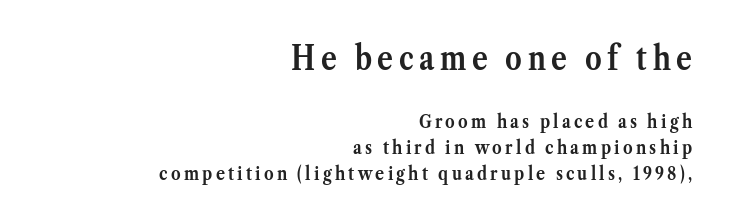
{"serif": "yes", "italic": "no", "bold": "yes", "weight": "semibold", "width": "normal", "stroke_contrast": "medium", "x_height": "medium", "monospaced": "no", "underline": "no", "align": "right", "line_spacing": "normal", "line_spacing_ratio": 1.38, "larger_block": "first", "size_ratio": 1.74, "glyph_px": 33}
